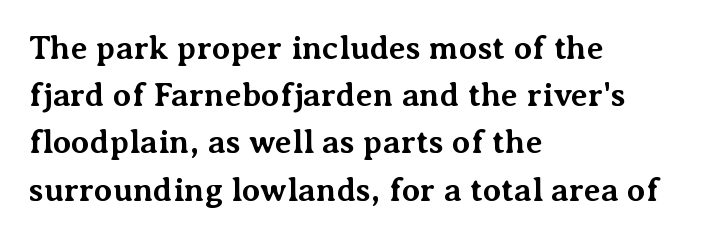
The setting favours the left margin, as ordinary paragraphs usually do. If you measured baseline to baseline, you'd find a middling distance. A full-strength bold gives these letters their thick strokes. In terms of posture, this sample is upright. Here the glyphs are tracked normally, forming tight word shapes. Serifs: yes, visible at the terminals of the letterforms.
